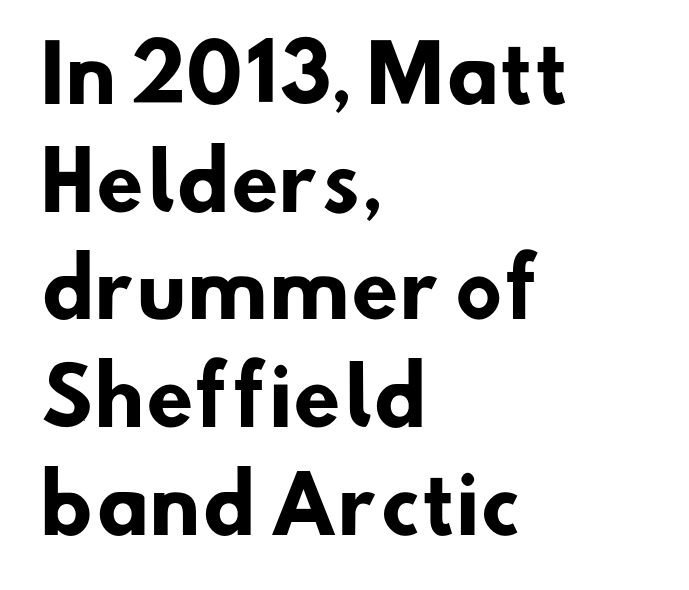
Note the varied advance widths — an 'i' is clearly narrower than an 'm'. Descenders hang freely into open space. Interline gaps are of average width in this sample. The gaps between neighbouring characters are ordinary and unremarkable. Thick stems and heavy bowls — unmistakably bold.
